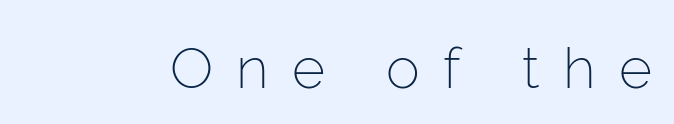
Rendered with straight, roman letterforms. I'd call this a sans setting — the letters go barefoot. This rendering features lettering with no underline. Compared with typical body copy, the letter spacing here is much looser. Note the varied advance widths — an 'i' is clearly narrower than an 'm'.
